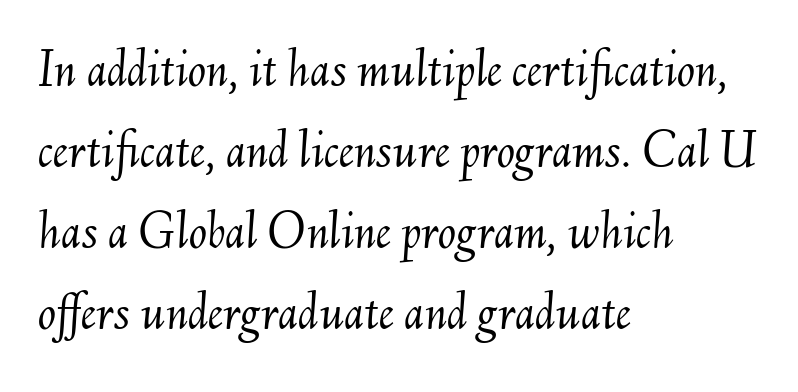
This sample is left-justified, so line endings fall wherever the words run out. Unbolded letterforms with no extra heft. Looking at the ascenders, they clearly lean. A normal amount of white space separates one row of letters from the next.
